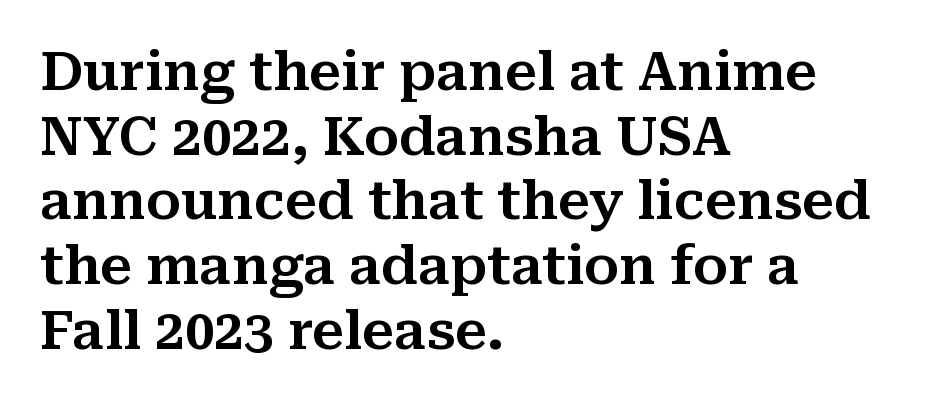
The image shows 53 px serif type, upright; set left-aligned, line spacing 1.22x, normal letter spacing, not underlined; medium stroke contrast and a medium x-height.
